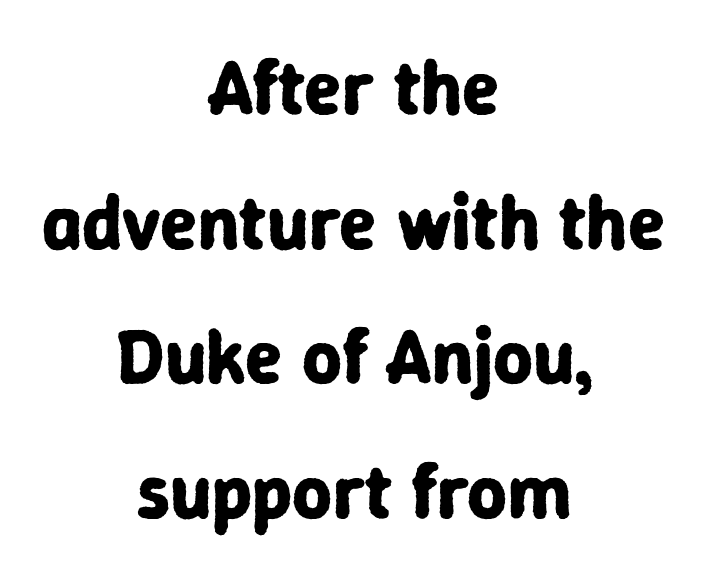
Q: Is the text bold? A: Yes.
Q: Is the text italic (slanted)? A: No, it is upright.
Q: Is the typeface a serif or a sans-serif typeface? A: Sans-serif.
Q: Is the text underlined? A: No.
Q: How is the paragraph aligned? A: Centered.
Q: Is the spacing between letters normal or unusually wide? A: Normal.
Q: Width (condensed, normal, or wide)? A: Normal.
Q: Stroke contrast? A: Low.
Q: x-height? A: Medium.
Q: Monospaced? A: No.
